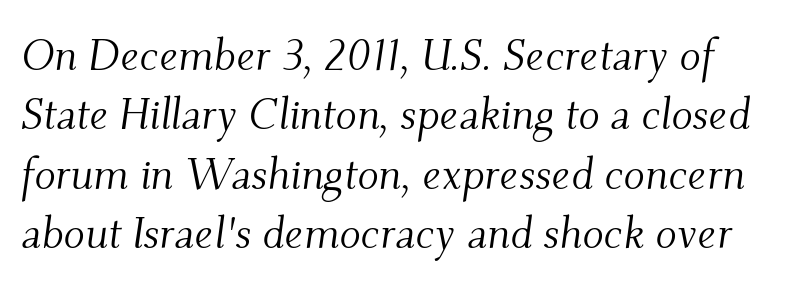
The image shows 44 px light serif type, italic (leaning right); set normal line spacing (1.35x), normal letter spacing, not underlined; medium stroke contrast and a small x-height.
